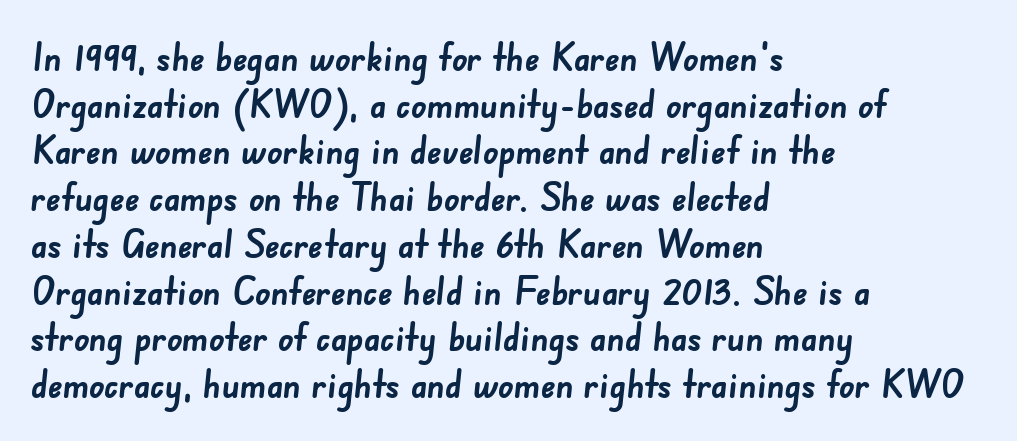
{"serif": "no", "bold": "yes", "weight": "semibold", "width": "normal", "stroke_contrast": "low", "x_height": "small", "monospaced": "no", "underline": "no", "align": "left", "line_spacing_ratio": 1.23, "letter_spacing": "normal", "letter_spacing_em": 0.0, "glyph_px": 38}
